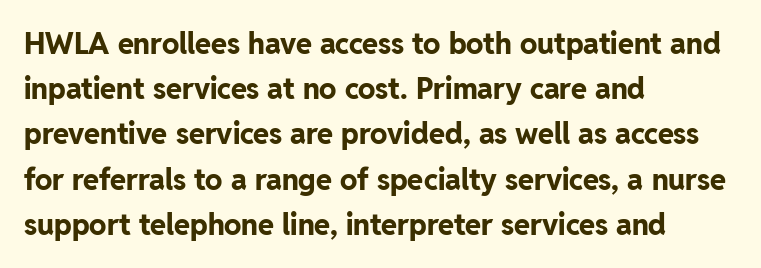
The image shows 29 px bold sans-serif type, upright; set left-aligned, normal line spacing (1.56x), normal letter spacing, not underlined; low stroke contrast and a medium x-height.
